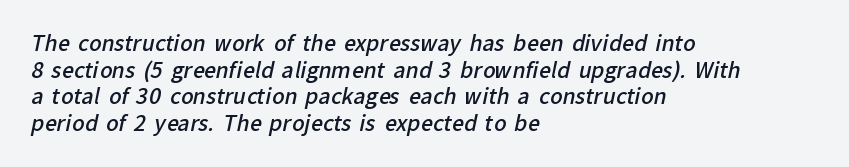
Does the leading feel generous? No, just average. Caption: multi-line text, flush left, ragged right. Typesetter's note: demi weight, one step under bold. This rendering features lettering with no underline. Glyph-to-glyph distance matches everyday printed text.
